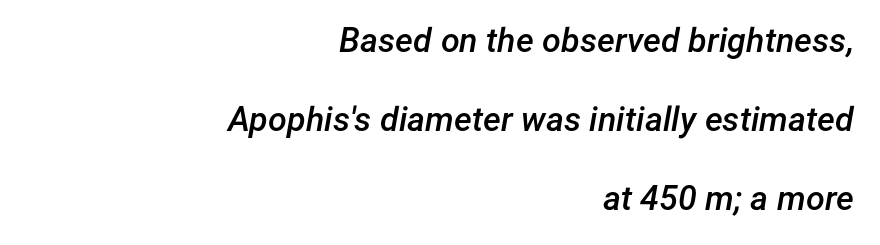
The image shows 34 px semibold type, italic (leaning right); set right-aligned, loose line spacing (2.32x), normal letter spacing, not underlined; low stroke contrast and a medium x-height.
